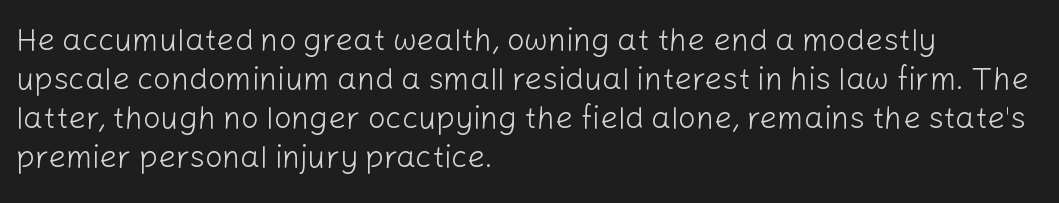
Tracking value appears to be zero — textbook default spacing. The lines are quadded left. The letters carry no serifs — their stems end cleanly without finishing strokes. No italicization has been applied; the sample stays upright. The area under the type is left untouched. Is there much room between lines? A standard amount, neither cramped nor airy.
